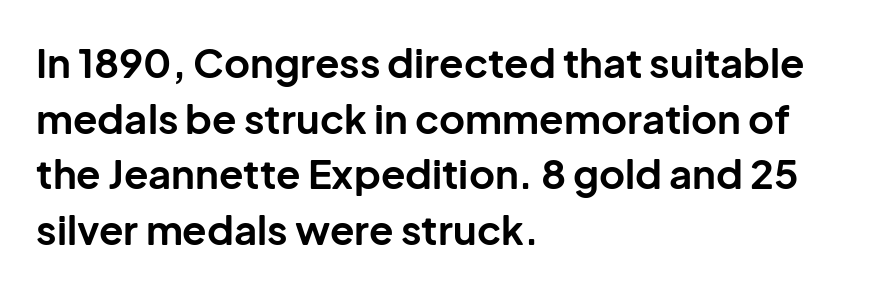
The passage shown is typed in a proportional face where columns would drift. Vertical spacing — default. This sample is left-justified, so line endings fall wherever the words run out. Students, this is bold: see how much ink each stroke carries. A sans-serif font was chosen for this passage.
